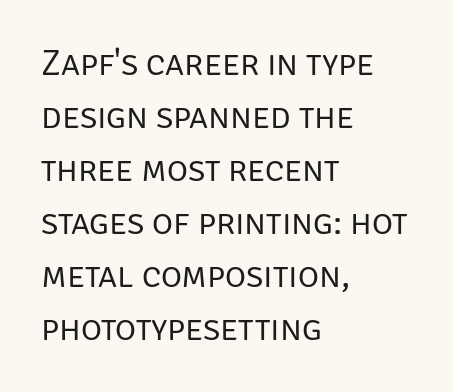
Q: Is the text bold? A: No.
Q: Is the text italic (slanted)? A: No, it is upright.
Q: Is the typeface a serif or a sans-serif typeface? A: Sans-serif.
Q: Is the text underlined? A: No.
Q: How is the paragraph aligned? A: Left-aligned.
Q: Is the spacing between letters normal or unusually wide? A: Normal.
Q: Is the spacing between lines tight, normal or loose? A: Normal.
Q: Width (condensed, normal, or wide)? A: Normal.
Q: Stroke contrast? A: Low.
Q: x-height? A: Large.
Q: Monospaced? A: No.
